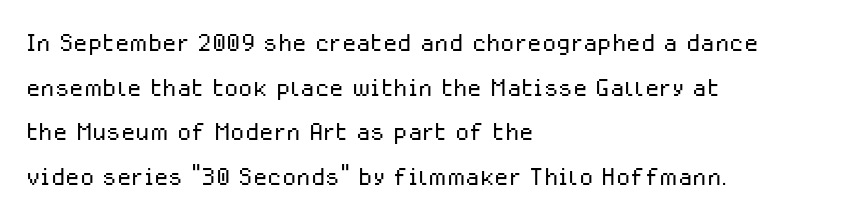
{"serif": "no", "italic": "no", "bold": "no", "weight": "light", "width": "normal", "stroke_contrast": "low", "x_height": "medium", "monospaced": "no", "underline": "no", "align": "left", "line_spacing": "normal", "line_spacing_ratio": 1.35, "letter_spacing": "normal", "letter_spacing_em": 0.0, "glyph_px": 33}
